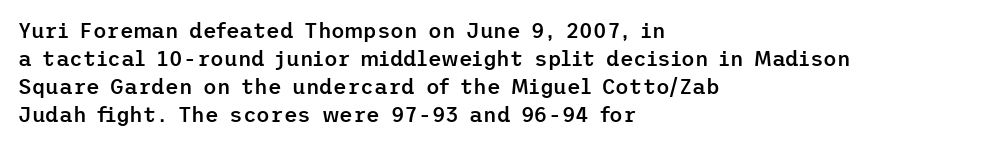
Q: Is the text bold? A: Semi-bold.
Q: Is the text italic (slanted)? A: No, it is upright.
Q: Is the text underlined? A: No.
Q: How is the paragraph aligned? A: Left-aligned.
Q: Is the spacing between letters normal or unusually wide? A: Normal.
Q: Is the spacing between lines tight, normal or loose? A: Normal.
